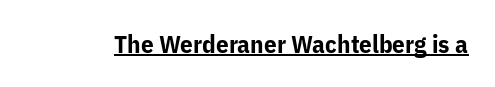
The face used here appears with an underline applied. Nope, not italic — everything's standing straight. This is heavy type, rendered in bold. Nobody touched the tracking dial on this one.
